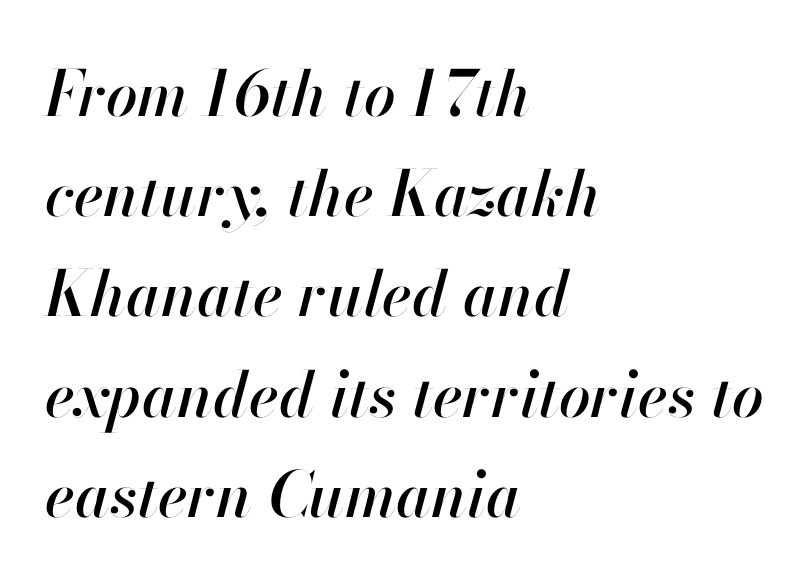
{"italic": "yes", "lean": "right", "slant_degrees": 13, "width": "normal", "stroke_contrast": "high", "x_height": "small", "monospaced": "no", "underline": "no", "align": "left", "line_spacing": "normal", "line_spacing_ratio": 1.59, "letter_spacing": "normal", "letter_spacing_em": 0.0, "glyph_px": 63}
